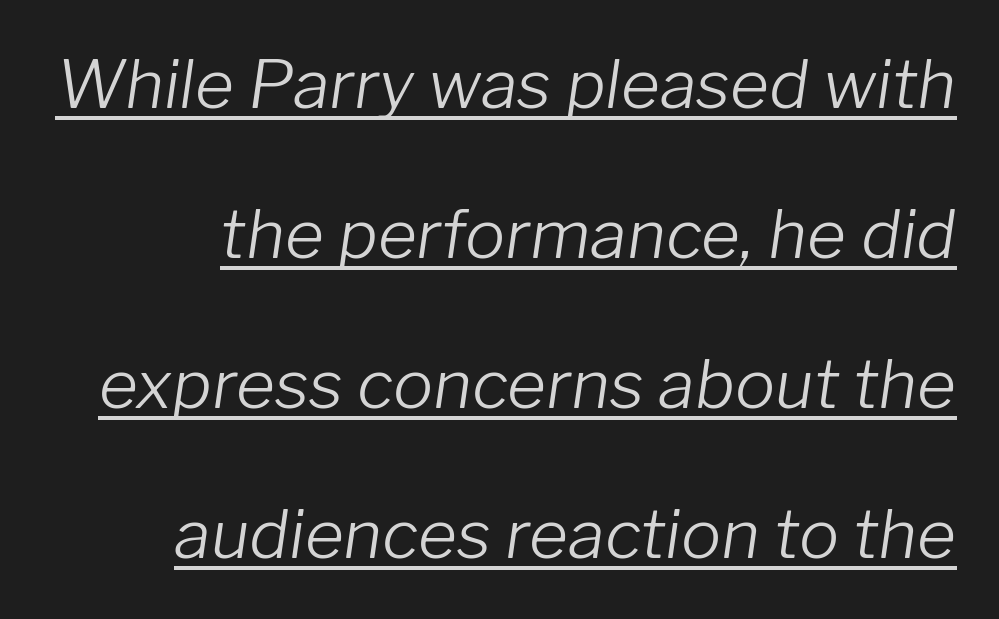
The image shows 67 px light type, italic (leaning right); set loose line spacing (2.24x), normal letter spacing, underlined; low stroke contrast and a medium x-height.
